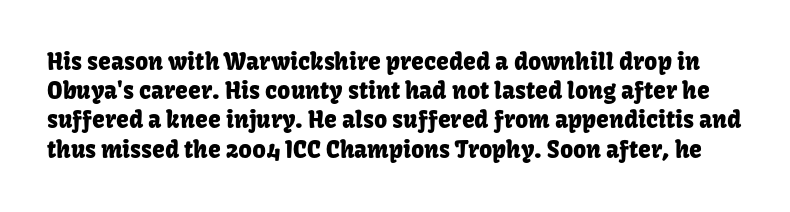
{"italic": "no", "underline": "no", "line_spacing": "normal", "line_spacing_ratio": 1.27, "letter_spacing": "normal", "letter_spacing_em": 0.0, "glyph_px": 23}
